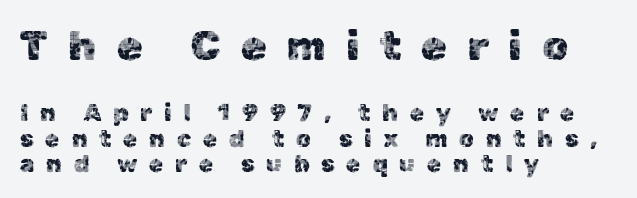
{"serif": "no", "italic": "no", "width": "normal", "x_height": "medium", "monospaced": "no", "underline": "no", "align": "left", "line_spacing": "tight", "line_spacing_ratio": 1.06, "letter_spacing": "wide", "letter_spacing_em": 0.47, "larger_block": "first", "size_ratio": 1.75, "glyph_px": 42}
